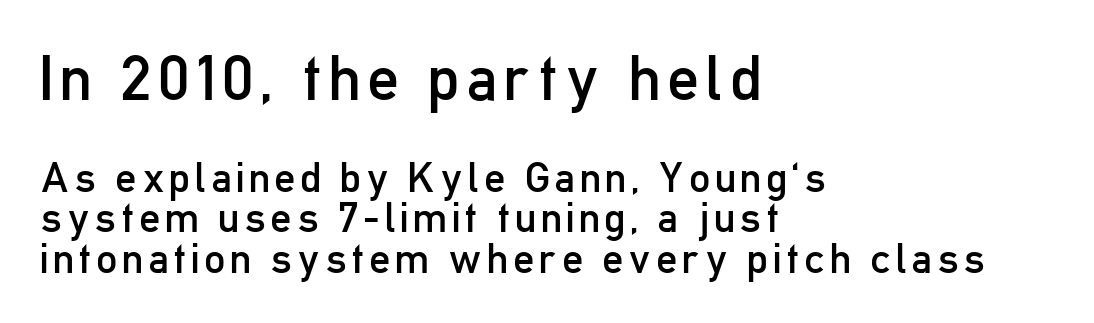
The image shows 63 px regular-weight, condensed sans-serif type, upright; set left-aligned, tight line spacing (0.97x), not underlined; the first (top) block is 1.5x larger; low stroke contrast and a medium x-height.
